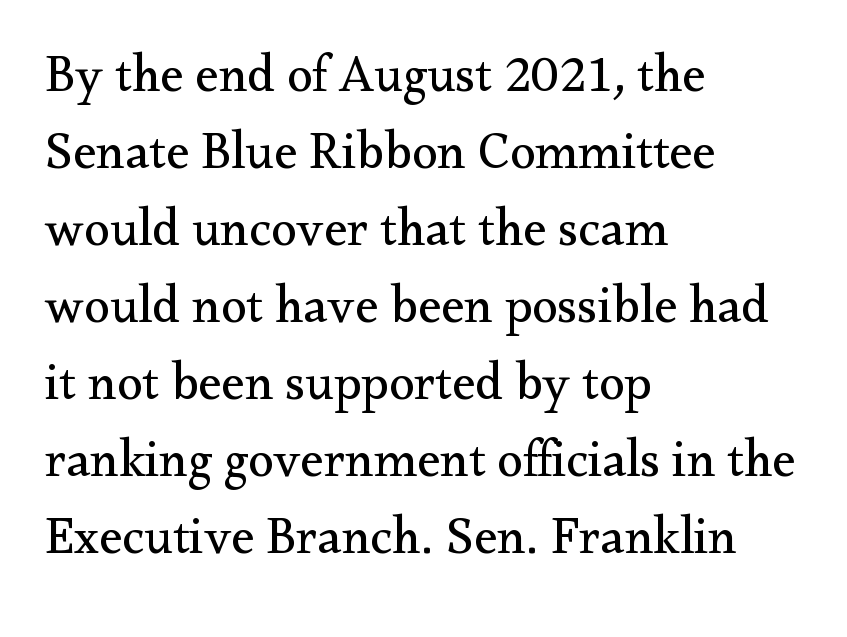
Q: Is the text bold? A: No.
Q: Is the text italic (slanted)? A: No, it is upright.
Q: Is the typeface a serif or a sans-serif typeface? A: Serif.
Q: Is the text underlined? A: No.
Q: How is the paragraph aligned? A: Left-aligned.
Q: Is the spacing between letters normal or unusually wide? A: Normal.
Q: Is the spacing between lines tight, normal or loose? A: Normal.
Q: Width (condensed, normal, or wide)? A: Normal.
Q: Stroke contrast? A: Medium.
Q: x-height? A: Small.
Q: Monospaced? A: No.
